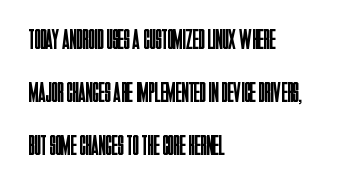
Typeset ragged right — the left edge is the straight one. Descender tails drop into unmarked territory. This sample has the flowing, uneven cadence of proportional lettering. The strokes carry an ordinary text weight at most. Each new line begins a long way beneath the previous one.
